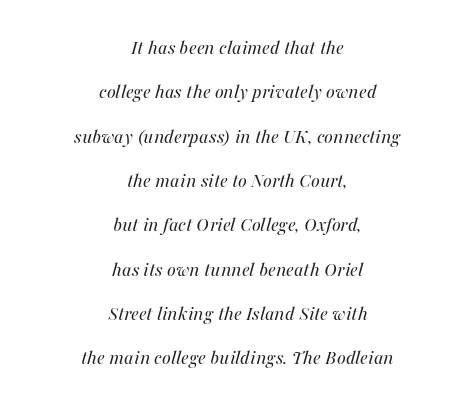
{"italic": "yes", "lean": "right", "slant_degrees": 16, "bold": "no", "underline": "no", "align": "center", "line_spacing": "loose", "line_spacing_ratio": 2.11, "letter_spacing": "normal", "letter_spacing_em": 0.0, "glyph_px": 21}
